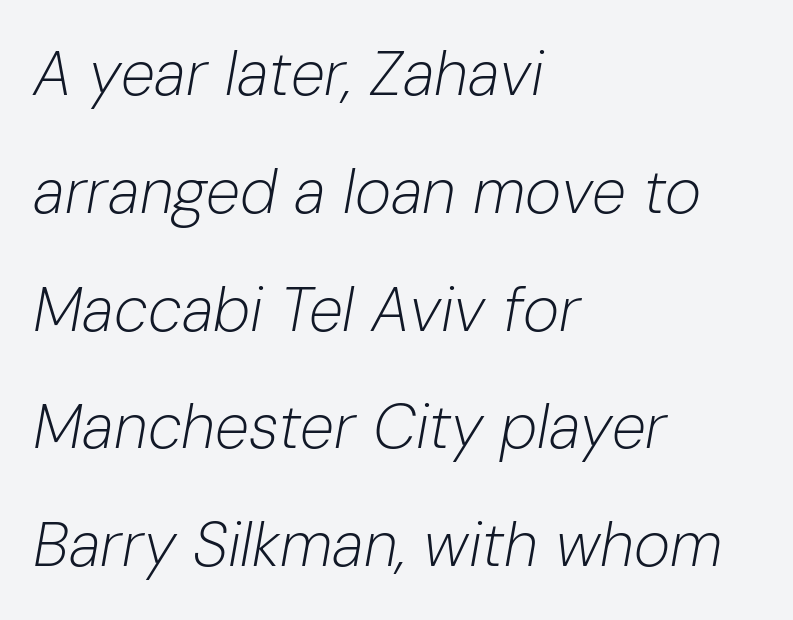
Q: Is the text bold? A: No.
Q: Is the text italic (slanted)? A: Yes, it leans right by about 10 degrees.
Q: Is the text underlined? A: No.
Q: How is the paragraph aligned? A: Left-aligned.
Q: Is the spacing between letters normal or unusually wide? A: Normal.
Q: Is the spacing between lines tight, normal or loose? A: Loose.
Q: Width (condensed, normal, or wide)? A: Normal.
Q: Stroke contrast? A: Low.
Q: x-height? A: Medium.
Q: Monospaced? A: No.
